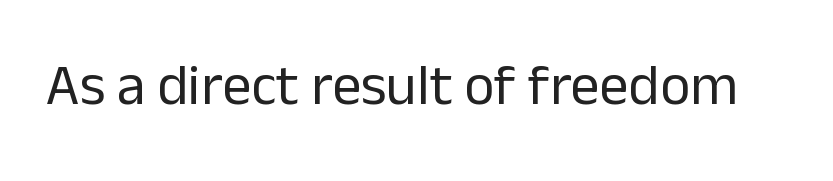
Q: Is the text bold? A: No.
Q: Is the text italic (slanted)? A: No, it is upright.
Q: Is the typeface a serif or a sans-serif typeface? A: Sans-serif.
Q: Is the text underlined? A: No.
Q: Is the spacing between letters normal or unusually wide? A: Normal.
Q: Width (condensed, normal, or wide)? A: Normal.
Q: Stroke contrast? A: Low.
Q: x-height? A: Medium.
Q: Monospaced? A: No.
